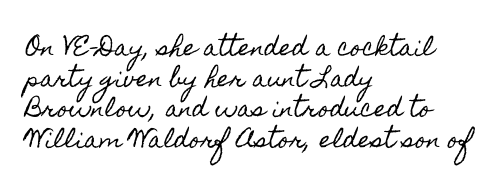
Honestly, the letter spacing is just normal — you wouldn't notice it. The words here are not underlined. Notice how the passage keeps a crisp vertical edge on the left only. Interline gaps are of average width in this sample.
